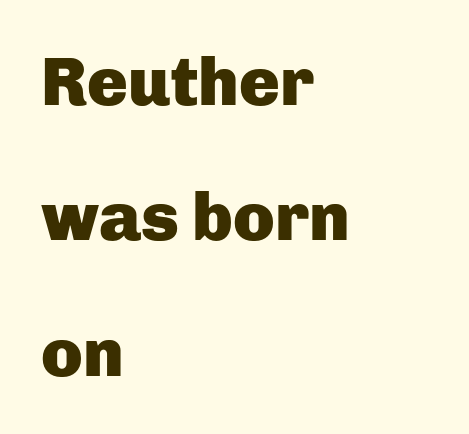
The image shows 68 px heavy sans-serif type, upright; set left-aligned, loose line spacing (1.99x), normal letter spacing, not underlined; low stroke contrast and a medium x-height.
